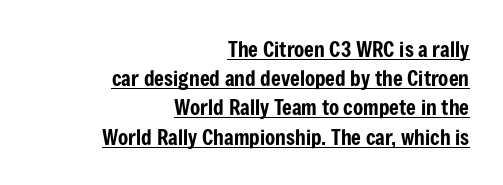
{"italic": "no", "underline": "yes", "align": "right", "line_spacing": "normal", "line_spacing_ratio": 1.39, "letter_spacing": "normal", "letter_spacing_em": 0.0, "glyph_px": 21}
